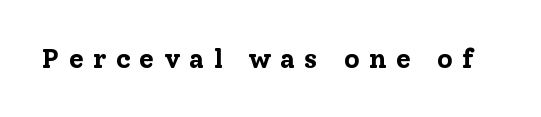
Q: Is the text bold? A: Yes.
Q: Is the text italic (slanted)? A: No, it is upright.
Q: Is the text underlined? A: No.
Q: Is the spacing between letters normal or unusually wide? A: Unusually wide.
